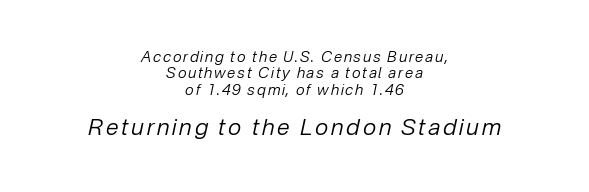
The image shows 23 px text type, italic (leaning right); set centered, tight line spacing (1.09x), not underlined; the second (bottom) block is 1.53x larger.
